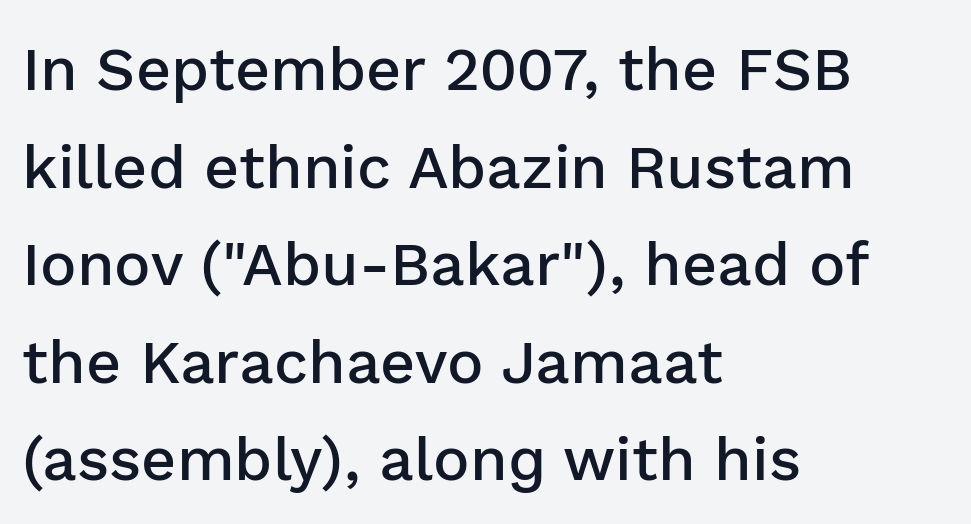
These lines keep a tight, regular rhythm from letter to letter. Is there much room between lines? A standard amount, neither cramped nor airy. Notice how the stems are strictly vertical — no italics here. Has an underline been added? It has not.
